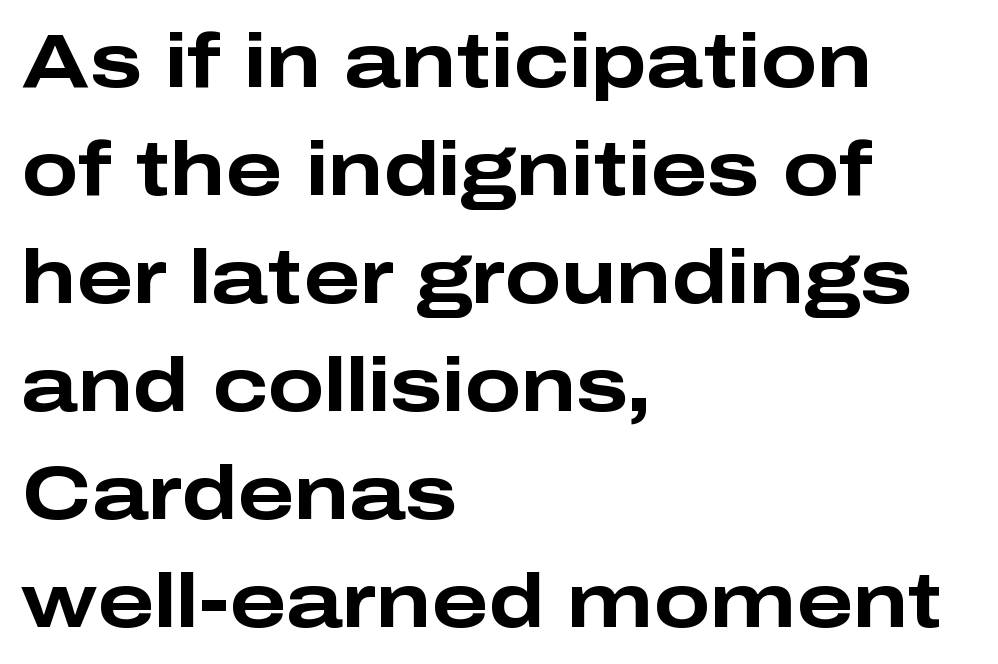
{"serif": "no", "italic": "no", "bold": "yes", "weight": "bold", "width": "wide", "stroke_contrast": "low", "x_height": "medium", "monospaced": "no", "underline": "no", "align": "left", "line_spacing": "normal", "line_spacing_ratio": 1.44, "letter_spacing": "normal", "letter_spacing_em": 0.0, "glyph_px": 75}
